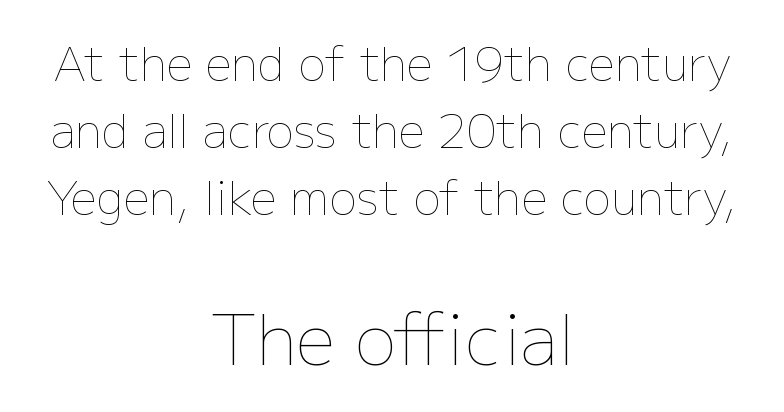
{"italic": "no", "bold": "no", "weight": "thin", "width": "normal", "stroke_contrast": "low", "x_height": "medium", "monospaced": "no", "underline": "no", "align": "center", "line_spacing": "normal", "line_spacing_ratio": 1.46, "letter_spacing": "normal", "letter_spacing_em": 0.0, "larger_block": "second", "size_ratio": 1.5, "glyph_px": 69}
